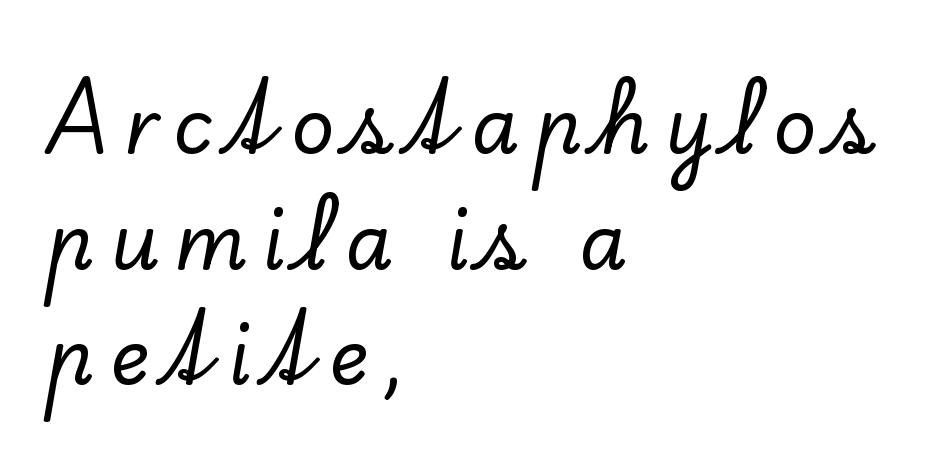
The image shows 76 px serif type; set left-aligned, normal line spacing (1.52x), unusually wide letter spacing (+0.2 em), not underlined; low stroke contrast and a small x-height.
